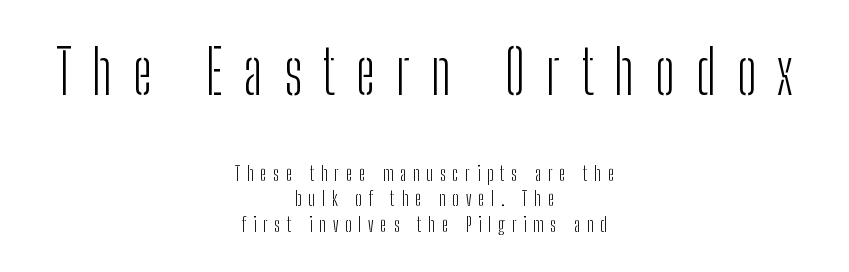
Both edges are ragged and mirror each other, which tells us the setting is centered. Descenders hang freely into open space. This sample keeps an unexceptional amount of space between lines. Looks like regular typesetting: each glyph gets only the width it needs. The horizontal fit of the characters is loose and conspicuously gappy.
